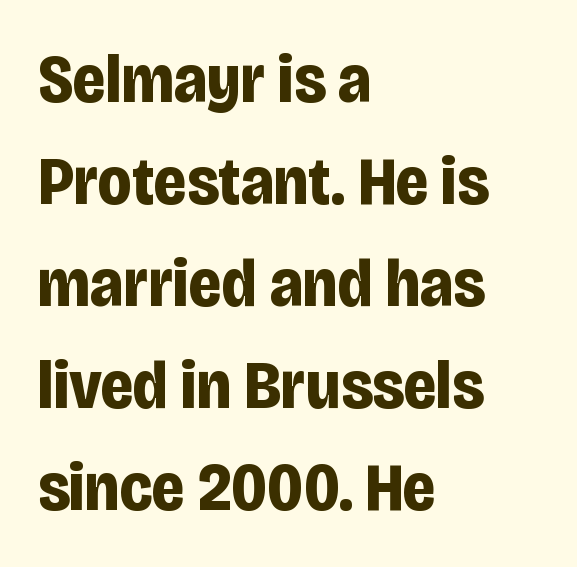
Q: Is the text bold? A: Yes.
Q: Is the text italic (slanted)? A: No, it is upright.
Q: Is the typeface a serif or a sans-serif typeface? A: Sans-serif.
Q: Is the text underlined? A: No.
Q: How is the paragraph aligned? A: Left-aligned.
Q: Is the spacing between letters normal or unusually wide? A: Normal.
Q: Is the spacing between lines tight, normal or loose? A: Normal.
Q: Width (condensed, normal, or wide)? A: Condensed.
Q: Stroke contrast? A: Low.
Q: x-height? A: Large.
Q: Monospaced? A: No.
